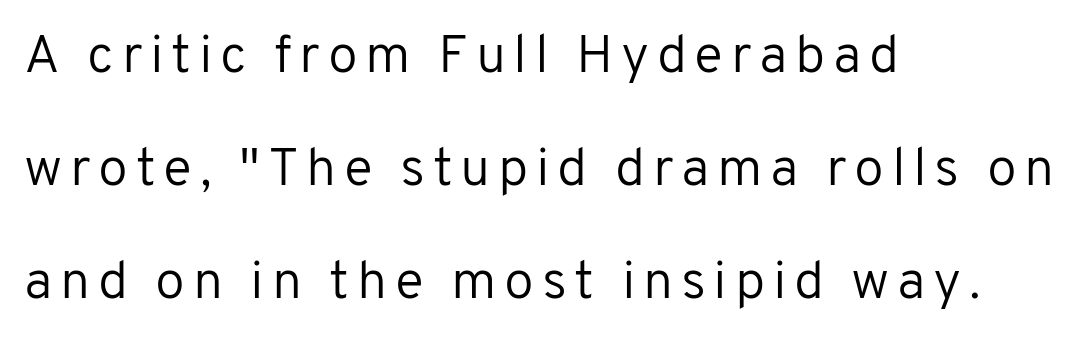
A typesetter would label this face a sans. Each new line begins a long way beneath the previous one. The paragraph shown leans on its left margin. A bare baseline throughout the passage. The letters advance in unequal steps, a hallmark of proportional type.
